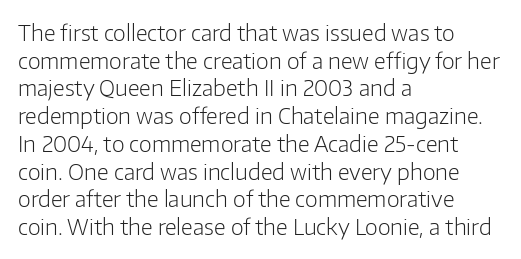
Q: Is the text bold? A: No.
Q: Is the text italic (slanted)? A: No, it is upright.
Q: Is the text underlined? A: No.
Q: How is the paragraph aligned? A: Left-aligned.
Q: Is the spacing between letters normal or unusually wide? A: Normal.
Q: Is the spacing between lines tight, normal or loose? A: Normal.
